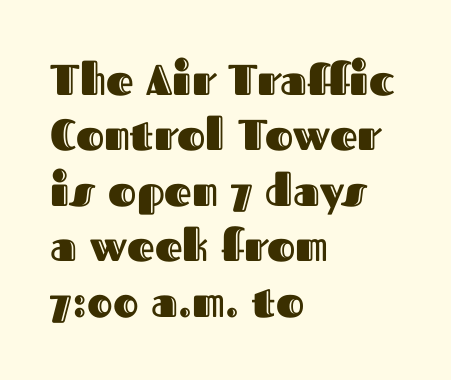
This sample has the flowing, uneven cadence of proportional lettering. Descenders are the only things crossing below the line. The lines sit at an ordinary, default distance from one another. This rendering uses left alignment, leaving the right contour irregular.
